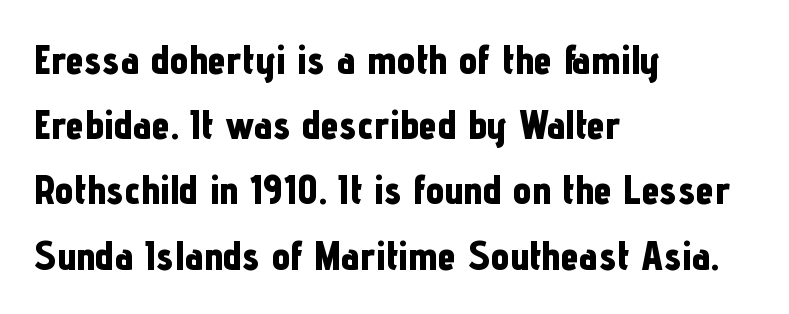
{"serif": "no", "italic": "no", "bold": "yes", "weight": "bold", "width": "condensed", "stroke_contrast": "low", "x_height": "medium", "monospaced": "no", "underline": "no", "align": "left", "line_spacing": "normal", "line_spacing_ratio": 1.59, "letter_spacing": "normal", "letter_spacing_em": 0.0, "glyph_px": 41}
